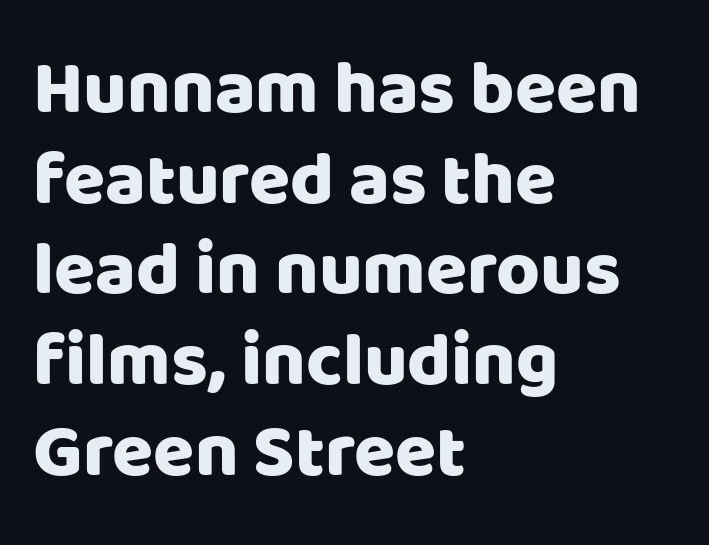
Q: Is the text italic (slanted)? A: No, it is upright.
Q: Is the typeface a serif or a sans-serif typeface? A: Sans-serif.
Q: Is the text underlined? A: No.
Q: How is the paragraph aligned? A: Left-aligned.
Q: Is the spacing between letters normal or unusually wide? A: Normal.
Q: Width (condensed, normal, or wide)? A: Normal.
Q: Stroke contrast? A: Low.
Q: x-height? A: Large.
Q: Monospaced? A: No.
